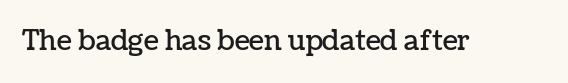
{"italic": "no", "underline": "no", "letter_spacing": "normal", "letter_spacing_em": 0.0, "glyph_px": 27}
